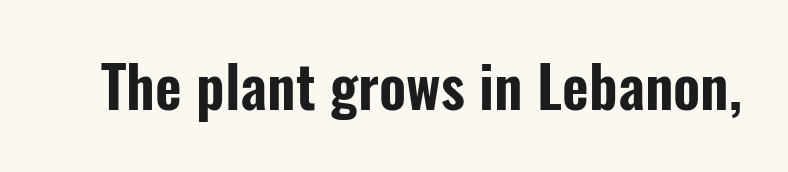
The image shows 58 px condensed sans-serif type, upright; set normal letter spacing, not underlined; low stroke contrast and a medium x-height.
